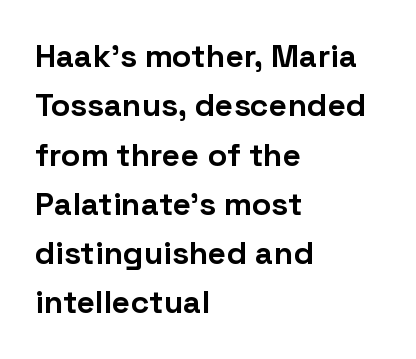
The baseline area is clear. The passage shown is typed in a proportional face where columns would drift. Italic: no, the glyphs are upright roman. These words are printed bold, with thick strokes throughout. This sample keeps an unexceptional amount of space between lines.
